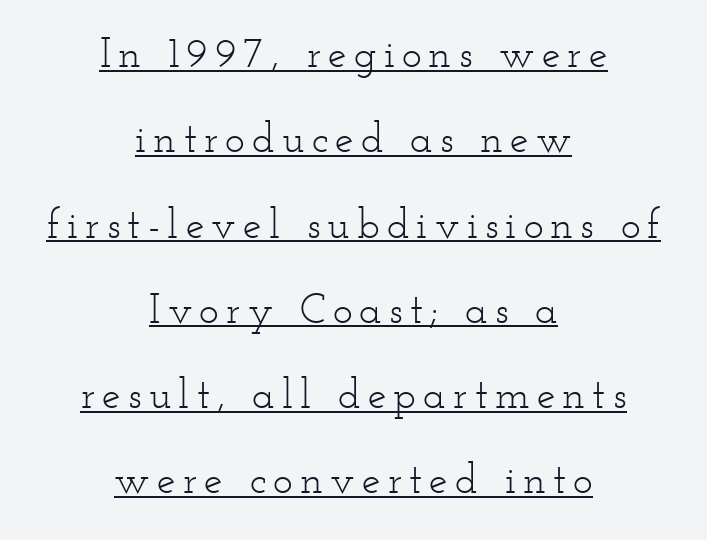
The image shows 42 px light, wide serif type, upright; set centered, loose line spacing (2.03x), underlined; low stroke contrast and a small x-height.
